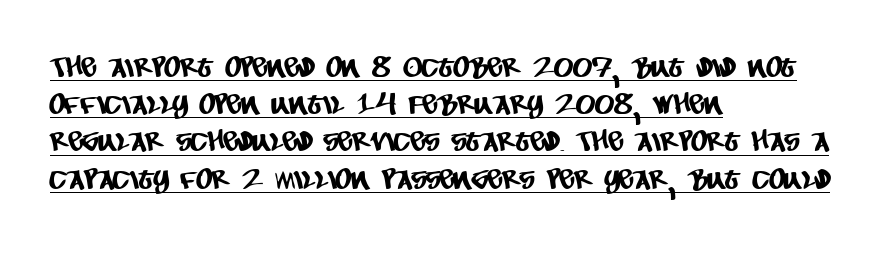
Q: Is the typeface a serif or a sans-serif typeface? A: Sans-serif.
Q: Is the text underlined? A: Yes.
Q: How is the paragraph aligned? A: Left-aligned.
Q: Is the spacing between letters normal or unusually wide? A: Normal.
Q: Is the spacing between lines tight, normal or loose? A: Normal.
Q: Width (condensed, normal, or wide)? A: Condensed.
Q: Stroke contrast? A: Low.
Q: x-height? A: Large.
Q: Monospaced? A: No.
